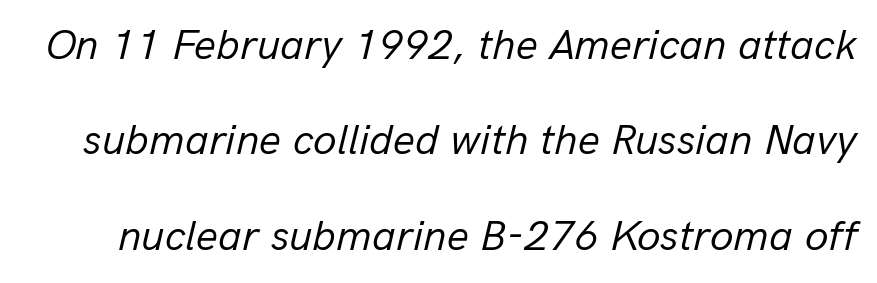
The image shows 43 px regular-weight type, italic (leaning right); set loose line spacing (2.22x), normal letter spacing, not underlined; low stroke contrast and a medium x-height.
